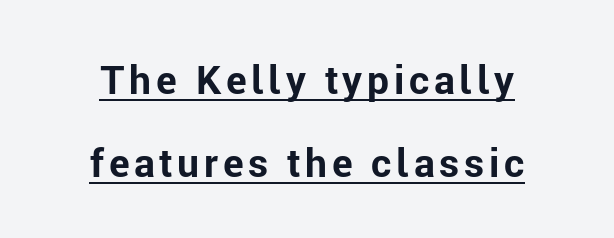
The image shows 39 px bold sans-serif type, upright; set centered, loose line spacing (2.13x), underlined; low stroke contrast and a medium x-height.
